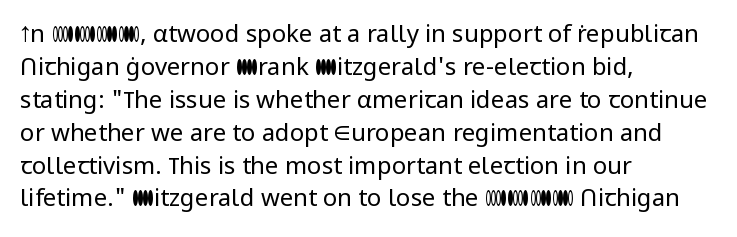
{"italic": "no", "bold": "no", "underline": "no", "align": "left", "line_spacing": "normal", "line_spacing_ratio": 1.37, "letter_spacing": "normal", "letter_spacing_em": 0.0, "glyph_px": 24}
